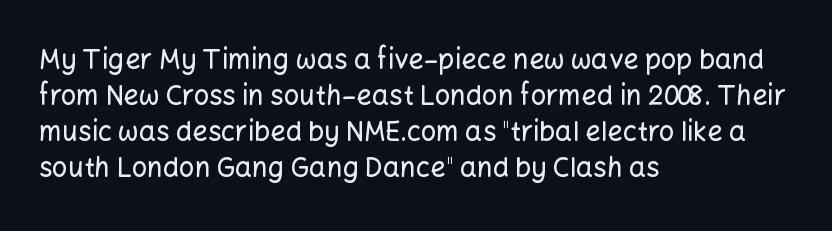
Q: Is the text italic (slanted)? A: No, it is upright.
Q: Is the text underlined? A: No.
Q: How is the paragraph aligned? A: Left-aligned.
Q: Is the spacing between letters normal or unusually wide? A: Normal.
Q: Is the spacing between lines tight, normal or loose? A: Normal.
